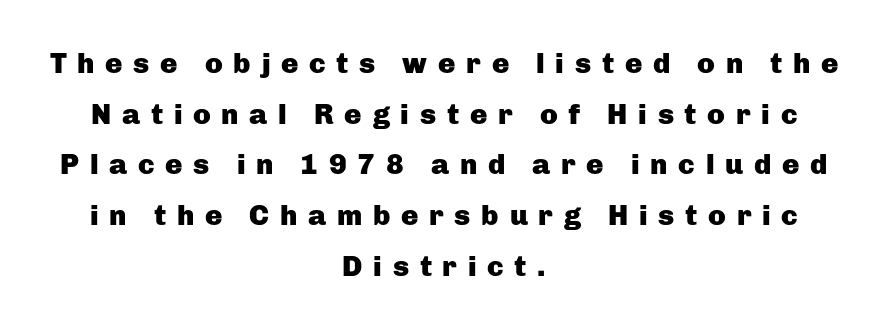
Q: Is the text bold? A: Yes.
Q: Is the text italic (slanted)? A: No, it is upright.
Q: Is the typeface a serif or a sans-serif typeface? A: Sans-serif.
Q: Is the text underlined? A: No.
Q: How is the paragraph aligned? A: Centered.
Q: Is the spacing between letters normal or unusually wide? A: Unusually wide.
Q: Width (condensed, normal, or wide)? A: Normal.
Q: Stroke contrast? A: Low.
Q: x-height? A: Medium.
Q: Monospaced? A: No.
